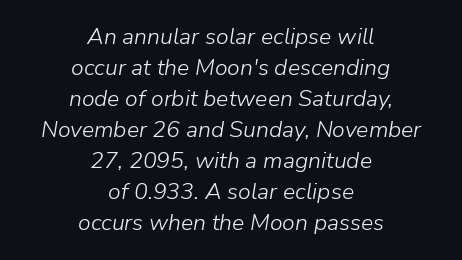
This rendering leaves character spacing at its baseline value. Descenders hang freely into open space. The whole block is typeset with a tilt. Summary of vertical rhythm: regular, with standard interline spacing. Short and long lines alike share a common midpoint.
